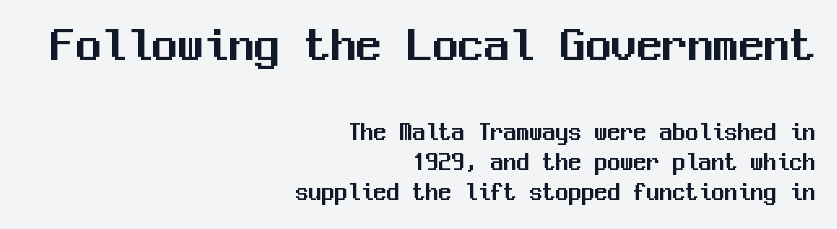
{"serif": "no", "italic": "no", "width": "normal", "stroke_contrast": "medium", "x_height": "medium", "monospaced": "yes", "underline": "no", "align": "right", "line_spacing": "tight", "line_spacing_ratio": 1.15, "letter_spacing": "normal", "letter_spacing_em": 0.0, "larger_block": "first", "size_ratio": 1.96, "glyph_px": 51}
